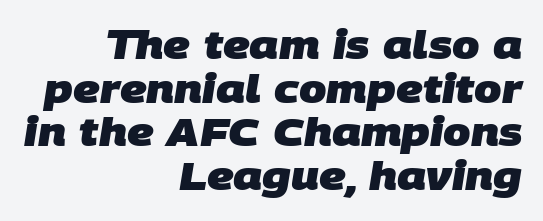
Each row of text sits above clean, open space. The vertical gap from one line to the next is small. Standard letterfit; no display-style spreading of the glyphs. The passage shown is typed in a proportional face where columns would drift. The passage shown is typeset with a sans-serif family.
